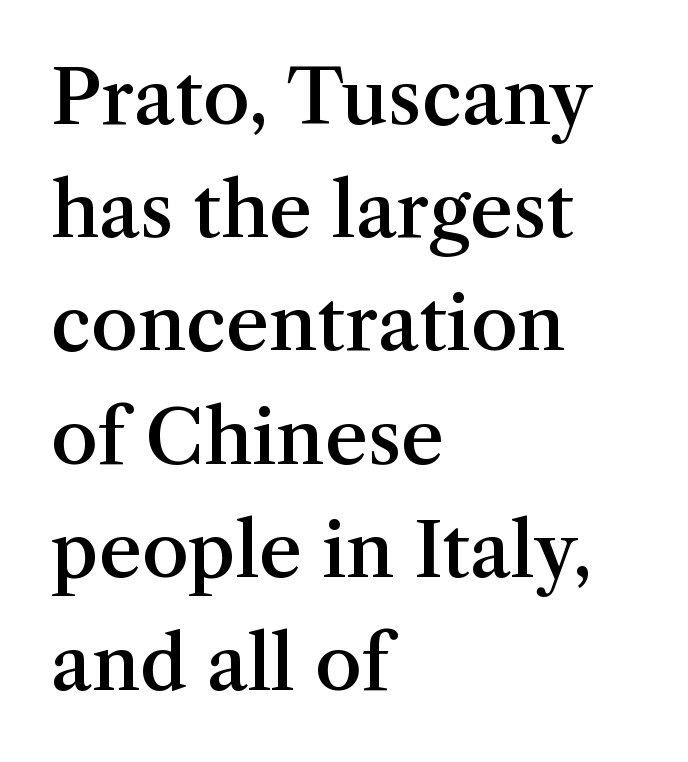
{"serif": "yes", "italic": "no", "bold": "semi", "weight": "semibold", "width": "normal", "stroke_contrast": "medium", "x_height": "medium", "monospaced": "no", "underline": "no", "align": "left", "line_spacing": "normal", "line_spacing_ratio": 1.51, "letter_spacing": "normal", "letter_spacing_em": 0.0, "glyph_px": 75}
